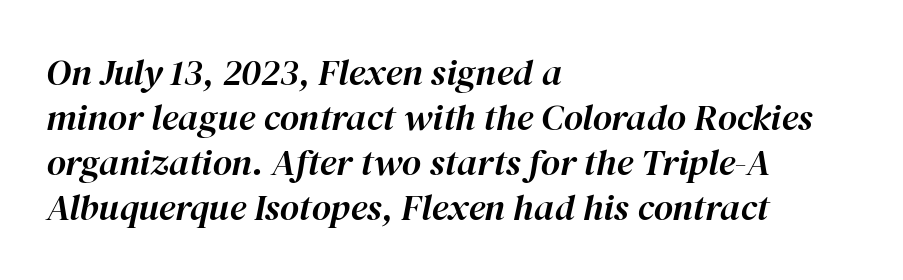
The image shows 37 px text type, italic (leaning right); set left-aligned, line spacing 1.22x, normal letter spacing, not underlined; high stroke contrast and a medium x-height.
